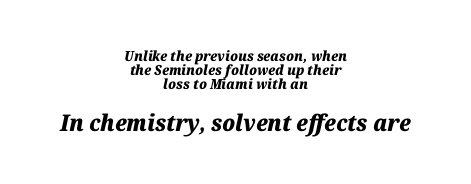
Vertical spacing — tight. Letter spacing: default. The font is running at its bold setting. Compared with ordinary roman type, these characters are visibly tilted. Each line is balanced around a shared central axis.
